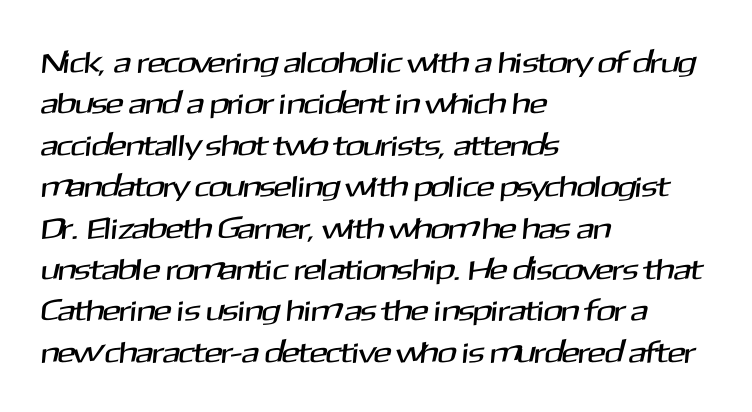
The image shows 30 px sans-serif type; set left-aligned, normal line spacing (1.38x), normal letter spacing, not underlined; medium stroke contrast and a medium x-height.
